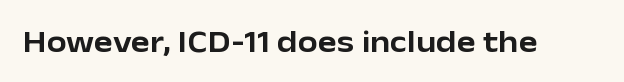
The image shows 32 px sans-serif type, upright; set normal letter spacing, not underlined; low stroke contrast and a medium x-height.
